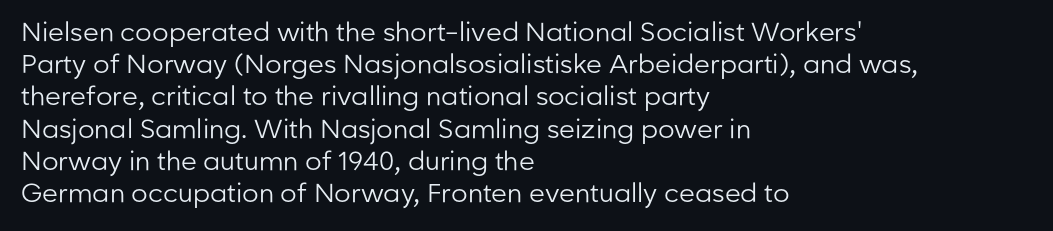
Q: Is the text bold? A: No.
Q: Is the text italic (slanted)? A: No, it is upright.
Q: Is the text underlined? A: No.
Q: How is the paragraph aligned? A: Left-aligned.
Q: Is the spacing between letters normal or unusually wide? A: Normal.
